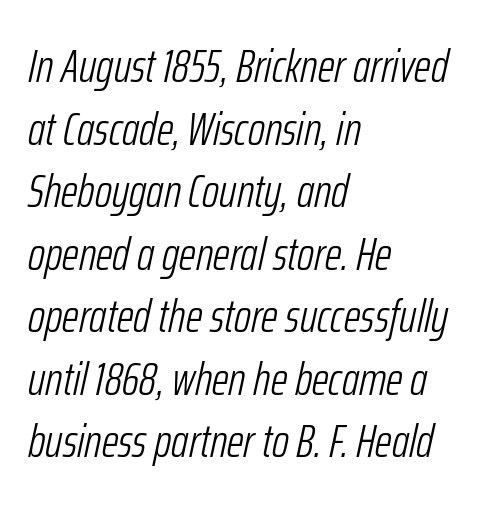
{"italic": "yes", "lean": "right", "slant_degrees": 12, "bold": "no", "weight": "light", "width": "condensed", "stroke_contrast": "low", "x_height": "medium", "monospaced": "no", "underline": "no", "align": "left", "line_spacing": "normal", "line_spacing_ratio": 1.33, "letter_spacing": "normal", "letter_spacing_em": 0.0, "glyph_px": 47}
